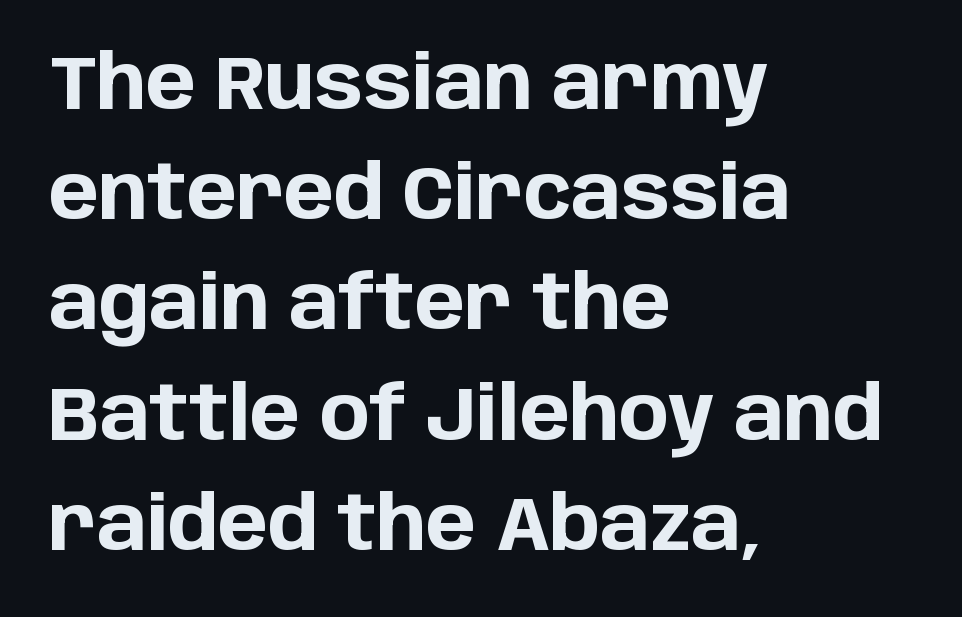
Q: Is the text bold? A: Yes.
Q: Is the text italic (slanted)? A: No, it is upright.
Q: Is the typeface a serif or a sans-serif typeface? A: Sans-serif.
Q: Is the text underlined? A: No.
Q: How is the paragraph aligned? A: Left-aligned.
Q: Is the spacing between letters normal or unusually wide? A: Normal.
Q: Is the spacing between lines tight, normal or loose? A: Normal.
Q: Width (condensed, normal, or wide)? A: Normal.
Q: Stroke contrast? A: Low.
Q: x-height? A: Large.
Q: Monospaced? A: No.
